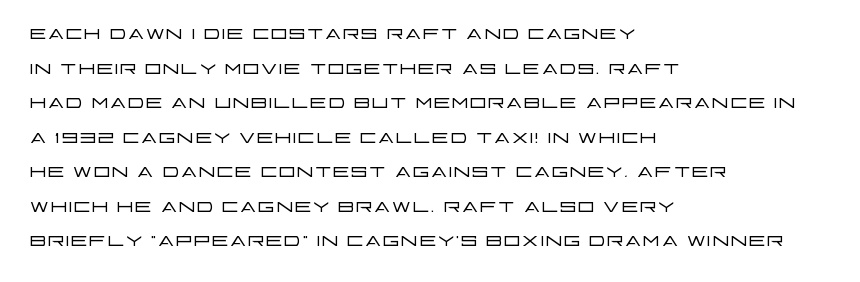
Q: Is the text bold? A: No.
Q: Is the text italic (slanted)? A: No, it is upright.
Q: Is the text underlined? A: No.
Q: How is the paragraph aligned? A: Left-aligned.
Q: Is the spacing between letters normal or unusually wide? A: Normal.
Q: Is the spacing between lines tight, normal or loose? A: Normal.
